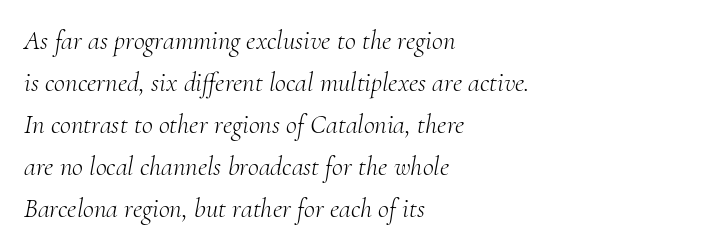
Summary of vertical rhythm: regular, with standard interline spacing. The whole block is typeset with a tilt. The passage shown has conventional tracking throughout. Summary of weight: not heavy and not bold. The compositor pushed each line to the left boundary.
